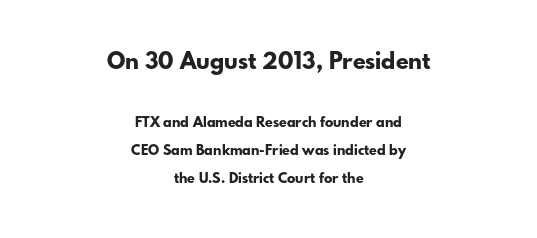
{"italic": "no", "bold": "yes", "underline": "no", "align": "center", "line_spacing": "loose", "line_spacing_ratio": 2.01, "letter_spacing": "normal", "letter_spacing_em": 0.0, "larger_block": "first", "size_ratio": 1.64, "glyph_px": 23}
